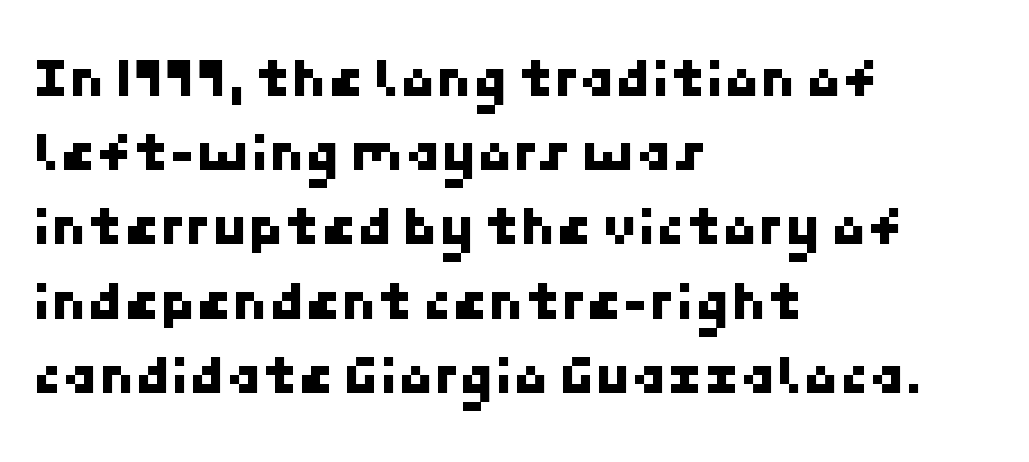
{"serif": "no", "width": "normal", "stroke_contrast": "low", "x_height": "medium", "underline": "no", "align": "left", "line_spacing": "normal", "line_spacing_ratio": 1.28, "letter_spacing": "normal", "letter_spacing_em": 0.0, "glyph_px": 58}
